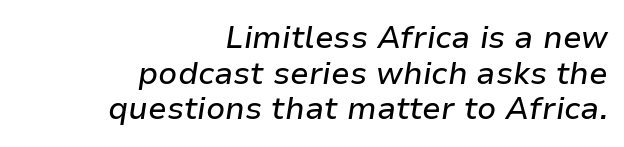
Italic: yes, the glyphs are oblique. The space directly below the letters is spotless. Looks like regular typesetting: each glyph gets only the width it needs. These lines huddle together more closely than default settings would place them. The horizontal fit of the characters is conventional and even.
